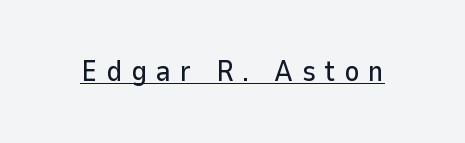
The image shows 29 px sans-serif type, upright; set unusually wide letter spacing (+0.3 em), underlined; low stroke contrast and a medium x-height.
